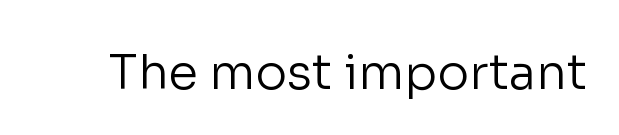
Q: Is the text bold? A: No.
Q: Is the text italic (slanted)? A: No, it is upright.
Q: Is the typeface a serif or a sans-serif typeface? A: Sans-serif.
Q: Is the text underlined? A: No.
Q: Is the spacing between letters normal or unusually wide? A: Normal.
Q: Width (condensed, normal, or wide)? A: Normal.
Q: Stroke contrast? A: Low.
Q: x-height? A: Medium.
Q: Monospaced? A: No.
